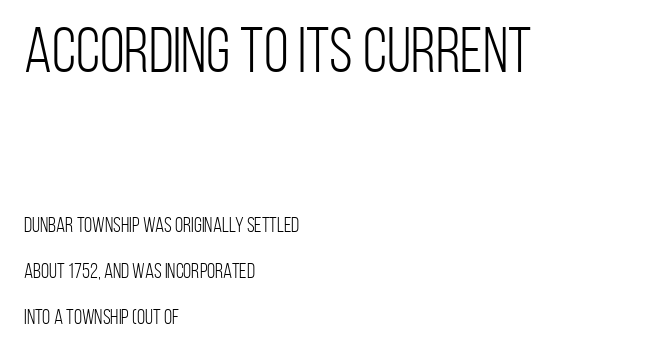
Is this a heavy cut? Hardly; it is regular or lighter. The strip under each line holds only bare page. Compare the two chunks: the upper has the greater cap height. In CSS terms this would be text-align: left. Is this a fixed-width face? No — the glyphs have proportional, varying widths. Check where the strokes stop: nothing finishes them off — pure sans.
